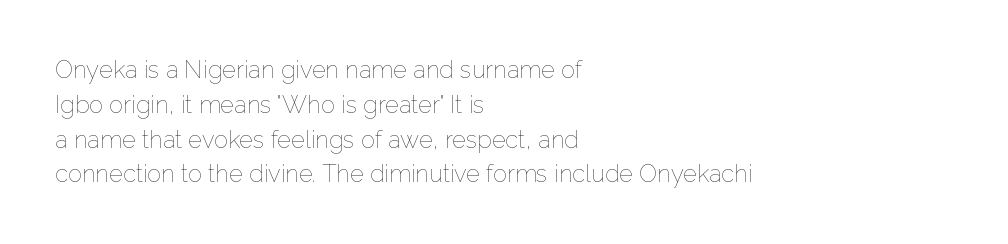
Q: Is the text bold? A: No.
Q: Is the text italic (slanted)? A: No, it is upright.
Q: Is the text underlined? A: No.
Q: How is the paragraph aligned? A: Left-aligned.
Q: Is the spacing between letters normal or unusually wide? A: Normal.
Q: Is the spacing between lines tight, normal or loose? A: Normal.
